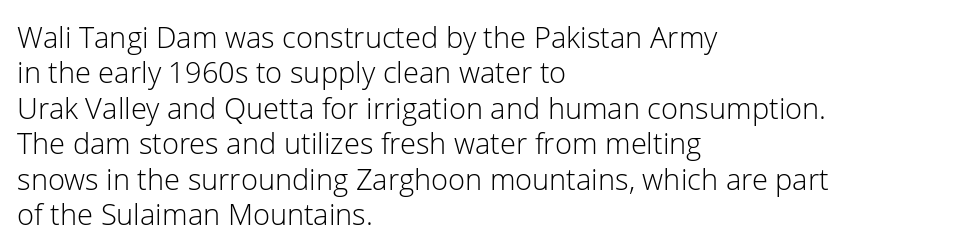
Q: Is the text bold? A: No.
Q: Is the text italic (slanted)? A: No, it is upright.
Q: Is the typeface a serif or a sans-serif typeface? A: Sans-serif.
Q: Is the text underlined? A: No.
Q: How is the paragraph aligned? A: Left-aligned.
Q: Is the spacing between letters normal or unusually wide? A: Normal.
Q: Width (condensed, normal, or wide)? A: Normal.
Q: Stroke contrast? A: Low.
Q: x-height? A: Medium.
Q: Monospaced? A: No.
